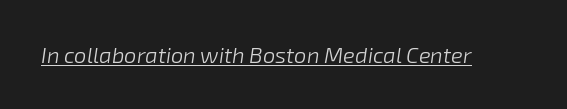
{"italic": "yes", "lean": "right", "slant_degrees": 8, "bold": "no", "underline": "yes", "letter_spacing": "normal", "letter_spacing_em": 0.0, "glyph_px": 22}
